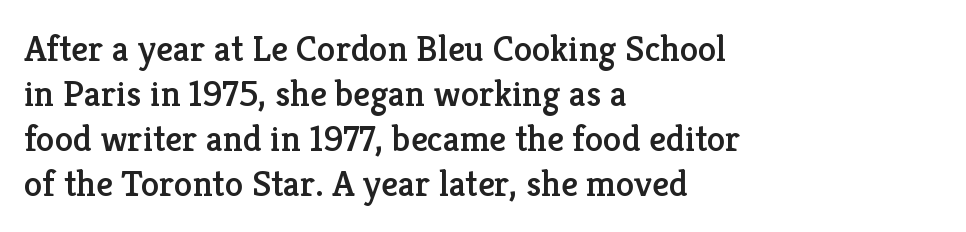
{"serif": "yes", "italic": "no", "width": "normal", "stroke_contrast": "low", "x_height": "medium", "monospaced": "no", "underline": "no", "align": "left", "line_spacing_ratio": 1.22, "letter_spacing": "normal", "letter_spacing_em": 0.0, "glyph_px": 37}
